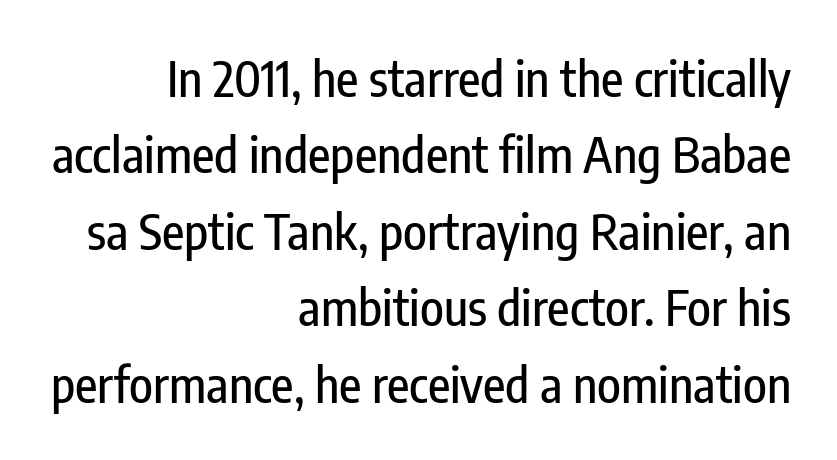
These lines are rendered in a variable-pitch font. The strip under each line holds only bare page. Which margin do the lines hug? The right one — the left edge is uneven. Summary of vertical rhythm: regular, with standard interline spacing. Grotesque or geometric, the face here clearly has no serifs. A typesetter would call this zero additional tracking.
